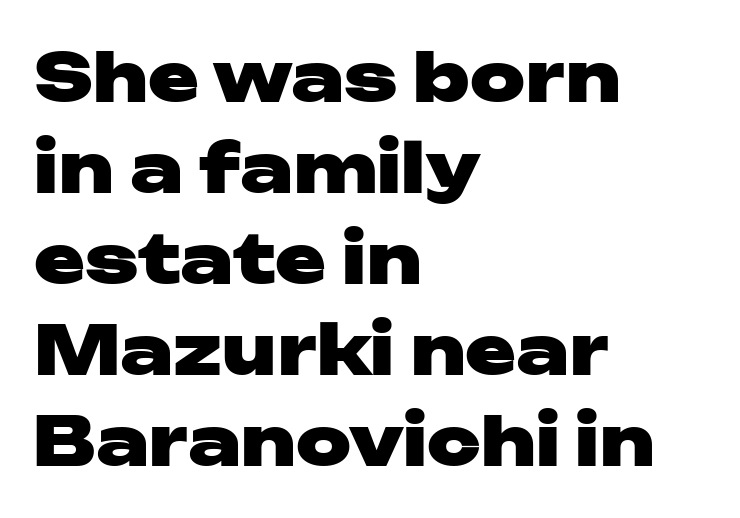
The image shows 68 px heavy, wide sans-serif type, upright; set left-aligned, normal line spacing (1.34x), normal letter spacing, not underlined; low stroke contrast and a medium x-height.
